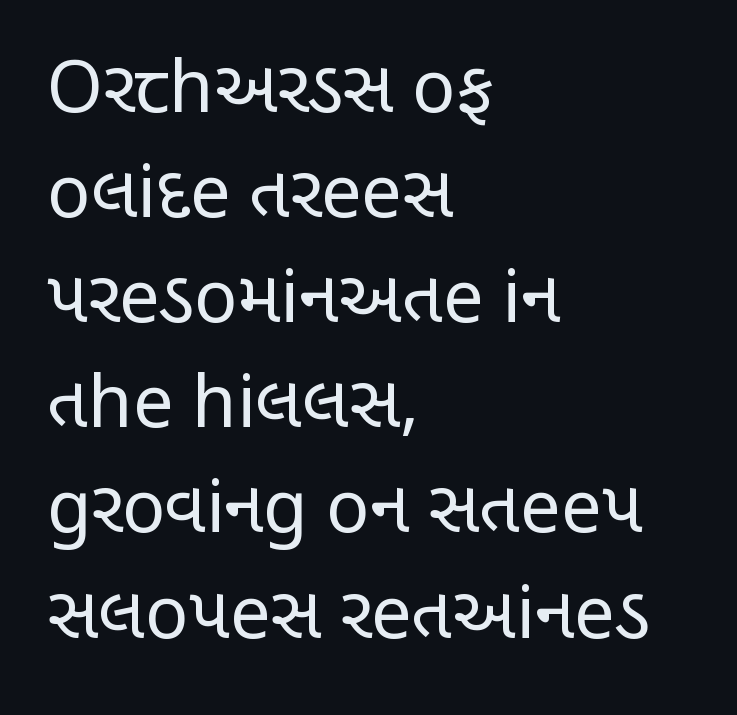
{"serif": "no", "italic": "no", "bold": "no", "weight": "regular", "width": "condensed", "stroke_contrast": "low", "x_height": "large", "monospaced": "no", "underline": "no", "align": "left", "line_spacing": "normal", "line_spacing_ratio": 1.46, "letter_spacing": "normal", "letter_spacing_em": 0.0, "glyph_px": 72}
